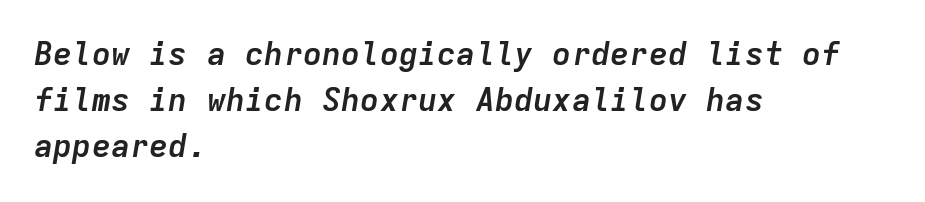
{"italic": "yes", "lean": "right", "slant_degrees": 9, "bold": "yes", "weight": "semibold", "width": "normal", "stroke_contrast": "low", "x_height": "medium", "monospaced": "yes", "underline": "no", "align": "left", "line_spacing": "normal", "line_spacing_ratio": 1.44, "letter_spacing": "normal", "letter_spacing_em": 0.0, "glyph_px": 32}
